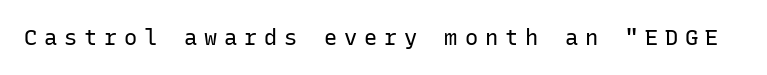
Substantial extra tracking has been applied to these lines. Posture: upright roman. A bare baseline throughout the passage. A quiet, ordinary-to-light weight characterises the typeface.
